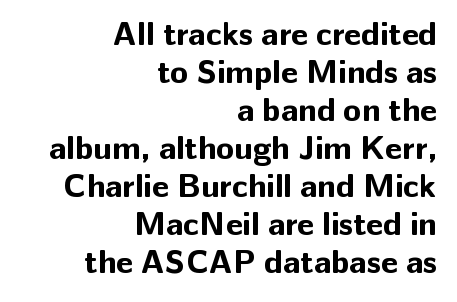
{"serif": "no", "italic": "no", "bold": "yes", "weight": "bold", "width": "normal", "stroke_contrast": "low", "x_height": "medium", "monospaced": "no", "underline": "no", "align": "right", "line_spacing": "tight", "line_spacing_ratio": 1.15, "letter_spacing": "normal", "letter_spacing_em": 0.0, "glyph_px": 33}
